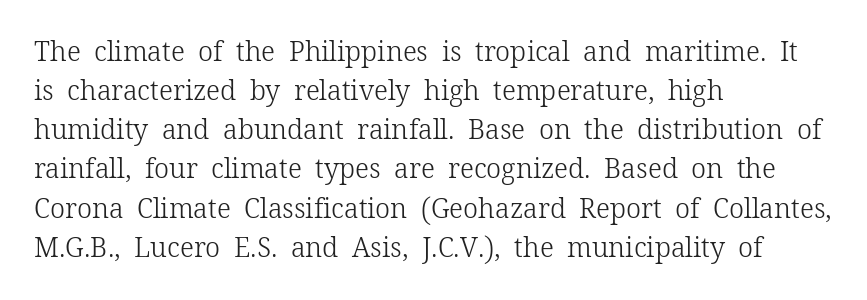
Q: Is the text bold? A: No.
Q: Is the text italic (slanted)? A: No, it is upright.
Q: Is the text underlined? A: No.
Q: How is the paragraph aligned? A: Left-aligned.
Q: Is the spacing between letters normal or unusually wide? A: Normal.
Q: Is the spacing between lines tight, normal or loose? A: Normal.
